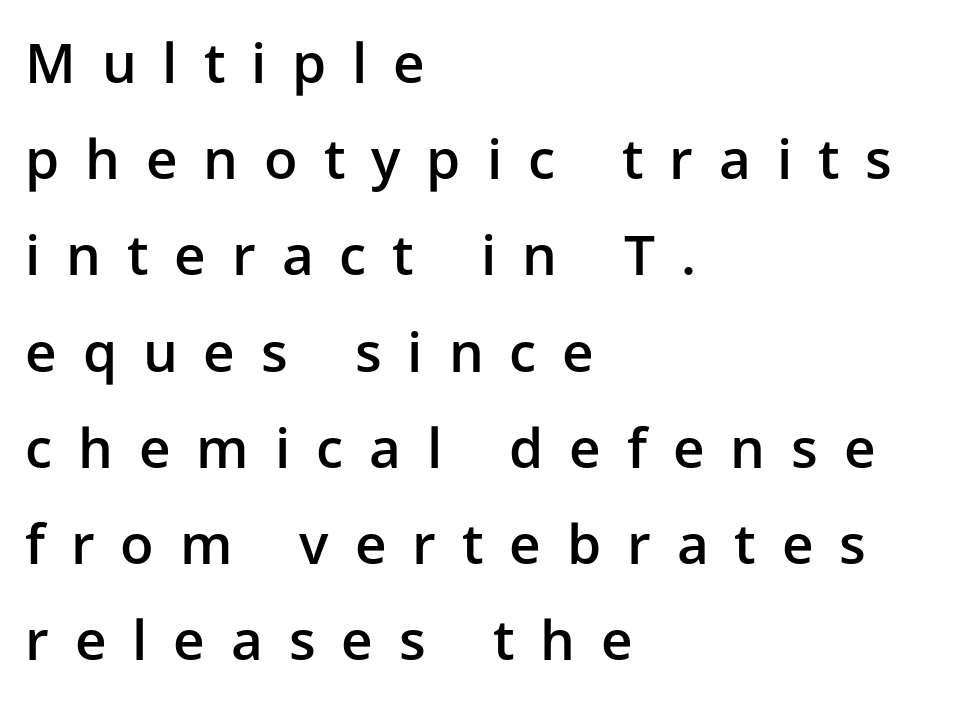
The image shows 55 px semibold sans-serif type, upright; set left-aligned, line spacing 1.75x, unusually wide letter spacing (+0.47 em), not underlined; low stroke contrast and a medium x-height.
